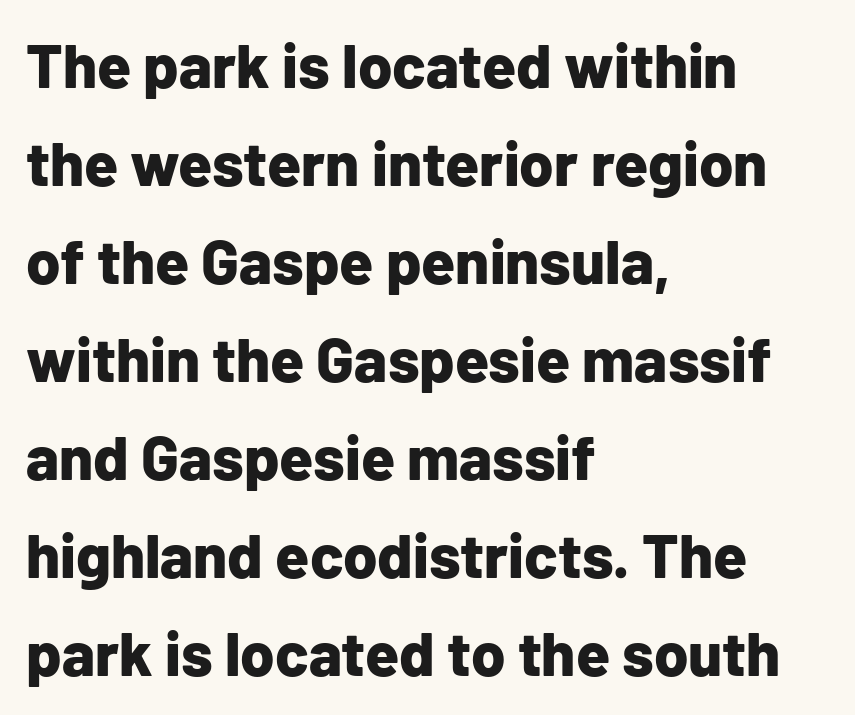
The image shows 62 px bold sans-serif type, upright; set left-aligned, normal line spacing (1.58x), normal letter spacing, not underlined; low stroke contrast and a medium x-height.
